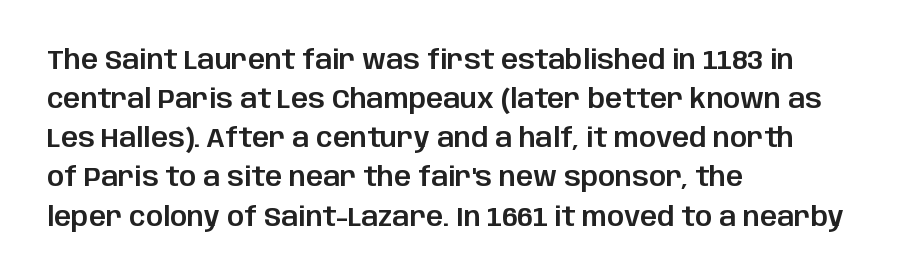
Evenly set lines give the paragraph a standard silhouette. What stands out about the letter spacing? Nothing — it is the standard amount. Glance below the letters and you will spot only blank space. The compositor pushed each line to the left boundary. The axis of the letterforms is exactly vertical.
